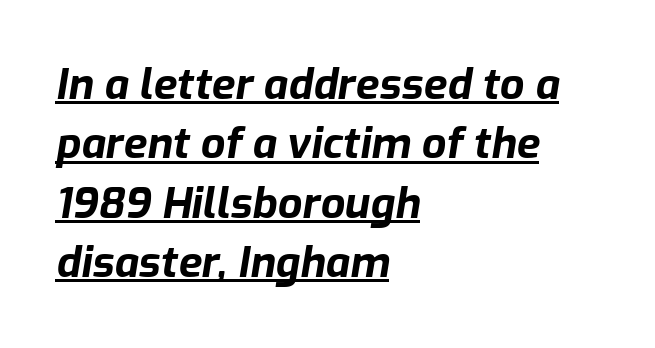
Q: Is the text bold? A: Yes.
Q: Is the text italic (slanted)? A: Yes, it leans right by about 9 degrees.
Q: Is the text underlined? A: Yes.
Q: How is the paragraph aligned? A: Left-aligned.
Q: Is the spacing between letters normal or unusually wide? A: Normal.
Q: Is the spacing between lines tight, normal or loose? A: Normal.
Q: Width (condensed, normal, or wide)? A: Normal.
Q: Stroke contrast? A: Low.
Q: x-height? A: Medium.
Q: Monospaced? A: No.
